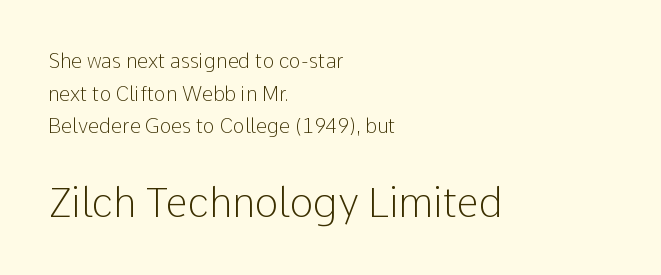
The image shows 40 px light sans-serif type, upright; set left-aligned, normal line spacing (1.63x), normal letter spacing, not underlined; the second (bottom) block is 2.0x larger; low stroke contrast and a medium x-height.
